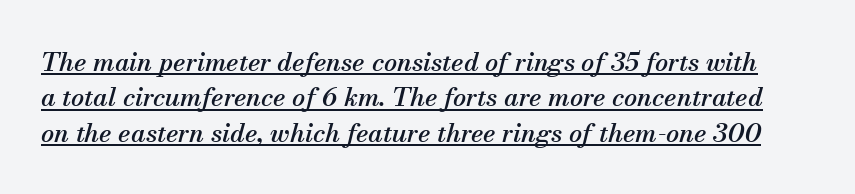
{"italic": "yes", "lean": "right", "slant_degrees": 13, "underline": "yes", "line_spacing": "normal", "line_spacing_ratio": 1.36, "letter_spacing": "normal", "letter_spacing_em": 0.0, "glyph_px": 26}
